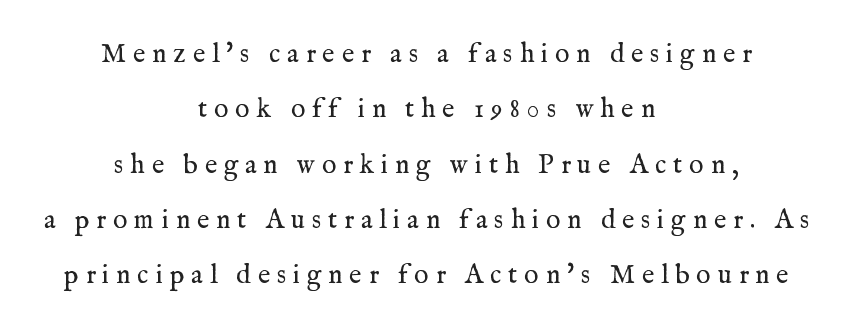
The typography opts for an upright posture over an oblique one. A typesetter would call this leading open, well beyond the default. Underline: absent. Caption: expanded tracking, letters set apart.
